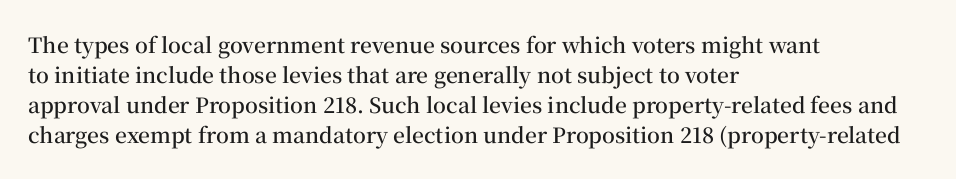
Q: Is the text bold? A: Semi-bold.
Q: Is the text italic (slanted)? A: No, it is upright.
Q: Is the text underlined? A: No.
Q: How is the paragraph aligned? A: Left-aligned.
Q: Is the spacing between letters normal or unusually wide? A: Normal.
Q: Is the spacing between lines tight, normal or loose? A: Normal.
